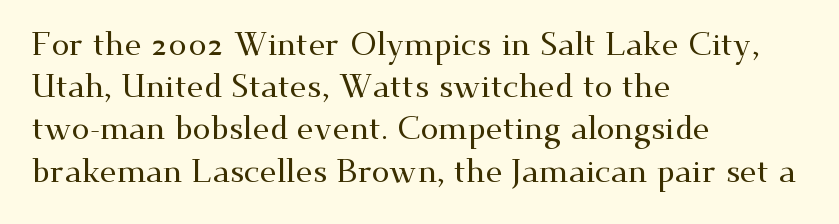
If you drew a line through each stem, it would be perfectly vertical. Type without underlining. Notice how descenders clear the ascenders below comfortably — that's standard leading. Left-aligned paragraph, ragged on the right. The rendering uses natural spacing where letterforms have individual widths. The font family rendered here belongs to the serif group.
